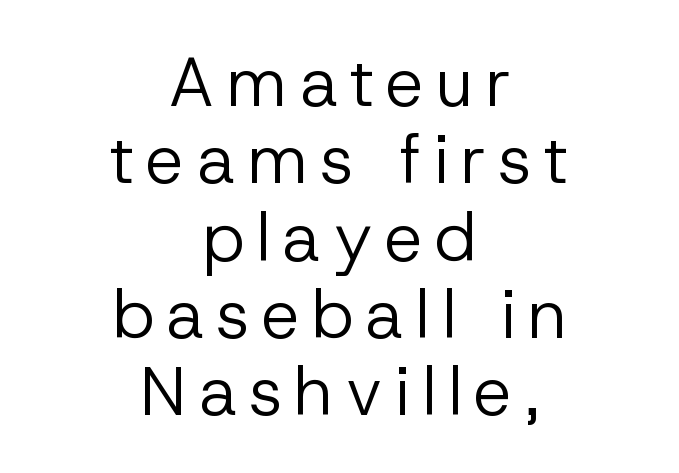
{"serif": "no", "italic": "no", "bold": "no", "weight": "regular", "width": "normal", "stroke_contrast": "low", "x_height": "medium", "monospaced": "no", "underline": "no", "align": "center", "line_spacing": "tight", "line_spacing_ratio": 1.12, "glyph_px": 69}
